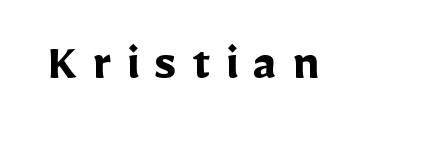
Each letter keeps its own natural width here, so spacing adapts to shape. The type is letterspaced generously, with wide tracking. Glance below the letters and you will spot only blank space. Stroke thickness is high; the sample reads as a true bold. Italic: no, the glyphs are upright roman.
